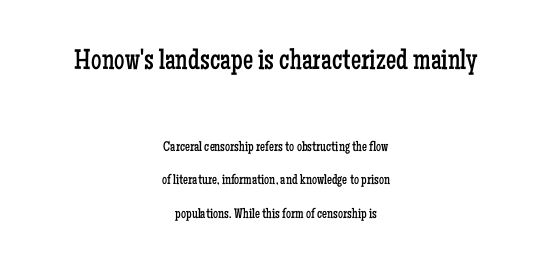
{"serif": "yes", "italic": "no", "bold": "no", "weight": "regular", "width": "condensed", "stroke_contrast": "low", "x_height": "medium", "monospaced": "no", "underline": "no", "align": "center", "line_spacing": "loose", "line_spacing_ratio": 2.4, "letter_spacing": "normal", "letter_spacing_em": 0.0, "larger_block": "first", "size_ratio": 2.07, "glyph_px": 29}
